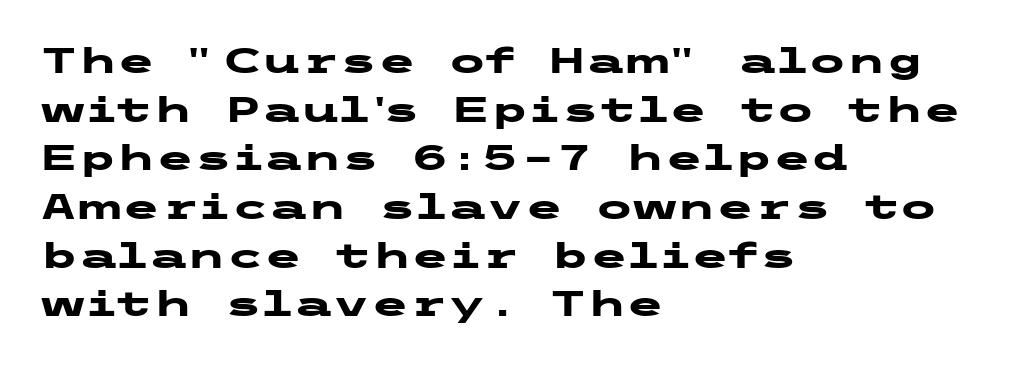
{"serif": "no", "italic": "no", "bold": "yes", "weight": "heavy", "width": "wide", "stroke_contrast": "low", "x_height": "medium", "underline": "no", "align": "left", "line_spacing": "normal", "line_spacing_ratio": 1.39, "letter_spacing": "normal", "letter_spacing_em": 0.0, "glyph_px": 35}
